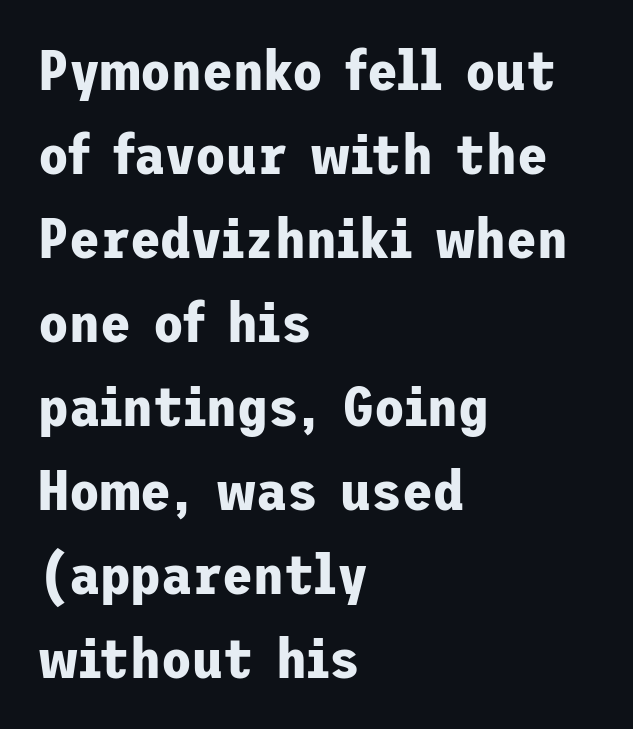
{"serif": "no", "italic": "no", "bold": "yes", "weight": "bold", "width": "normal", "stroke_contrast": "low", "x_height": "medium", "underline": "no", "align": "left", "line_spacing": "normal", "line_spacing_ratio": 1.5, "letter_spacing": "normal", "letter_spacing_em": 0.0, "glyph_px": 56}
